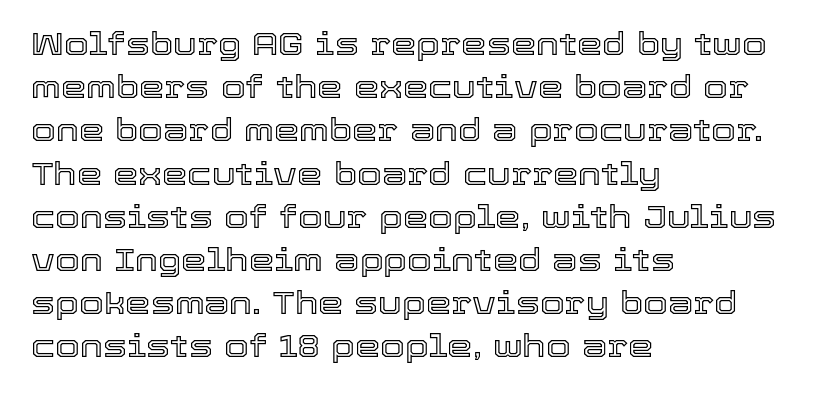
{"italic": "no", "width": "normal", "x_height": "medium", "monospaced": "no", "underline": "no", "align": "left", "line_spacing": "normal", "line_spacing_ratio": 1.35, "letter_spacing": "normal", "letter_spacing_em": 0.0, "glyph_px": 32}
